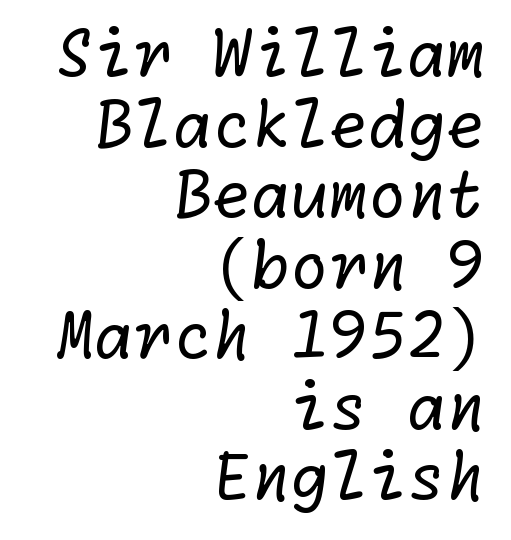
Inter-character spacing is left at the font's built-in metrics. A flush-right, rag-left setting is used for this passage. Lines of text with bare space underneath. A typesetter would label this face a sans. If you measured baseline to baseline, you'd find a short distance. A quiet, ordinary-to-light weight characterises the typeface.
